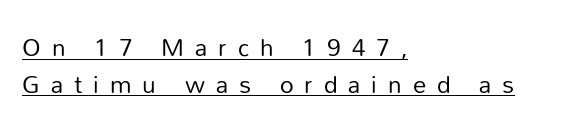
Q: Is the text bold? A: No.
Q: Is the text italic (slanted)? A: No, it is upright.
Q: Is the text underlined? A: Yes.
Q: How is the paragraph aligned? A: Left-aligned.
Q: Is the spacing between letters normal or unusually wide? A: Unusually wide.
Q: Is the spacing between lines tight, normal or loose? A: Normal.
